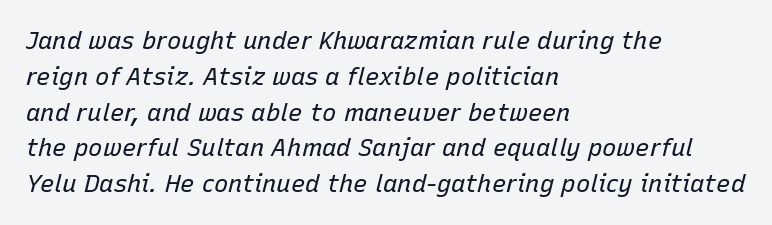
{"italic": "yes", "lean": "right", "slant_degrees": 15, "bold": "no", "underline": "no", "align": "left", "line_spacing": "normal", "line_spacing_ratio": 1.49, "letter_spacing": "normal", "letter_spacing_em": 0.0, "glyph_px": 24}
